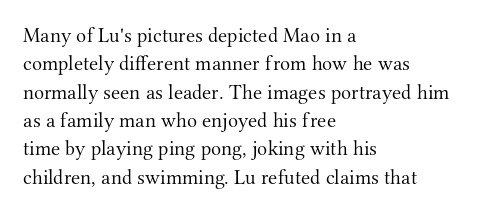
Evenly set lines give the paragraph a standard silhouette. Students, note that the glyphs here touch the page at normal intervals. In terms of posture, this sample is upright. Typeset ragged right — the left edge is the straight one.
